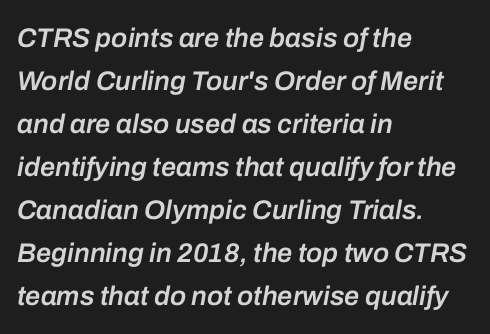
The image shows 27 px text type, italic (leaning right); set left-aligned, normal line spacing (1.59x), normal letter spacing, not underlined.
